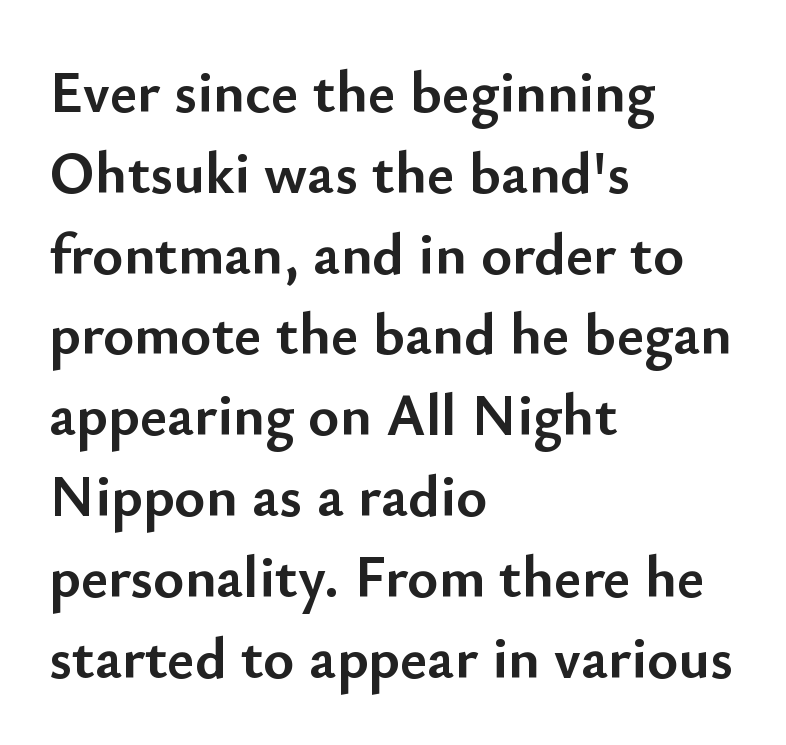
{"serif": "no", "italic": "no", "bold": "yes", "weight": "semibold", "width": "normal", "stroke_contrast": "low", "x_height": "small", "monospaced": "no", "underline": "no", "align": "left", "line_spacing": "normal", "line_spacing_ratio": 1.37, "letter_spacing": "normal", "letter_spacing_em": 0.0, "glyph_px": 59}
